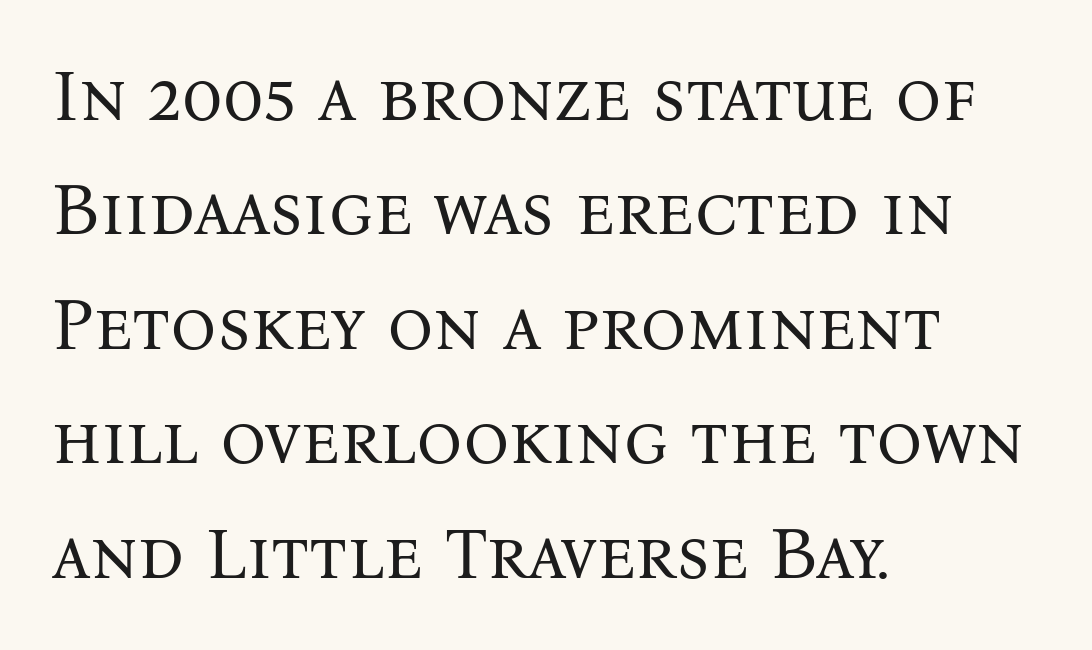
Whoever set this chose a conventional vertical rhythm. Students, note that the glyphs here touch the page at normal intervals. A typesetter would call this proportional, since set widths differ per character. Characters remain perfectly vertical along every line. The designer went with a serif here, giving each stem small feet. The baseline area is clear.
